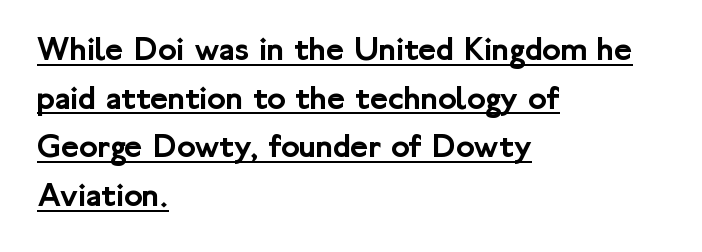
The image shows 34 px sans-serif type, upright; set left-aligned, normal line spacing (1.43x), normal letter spacing, underlined; low stroke contrast and a medium x-height.
